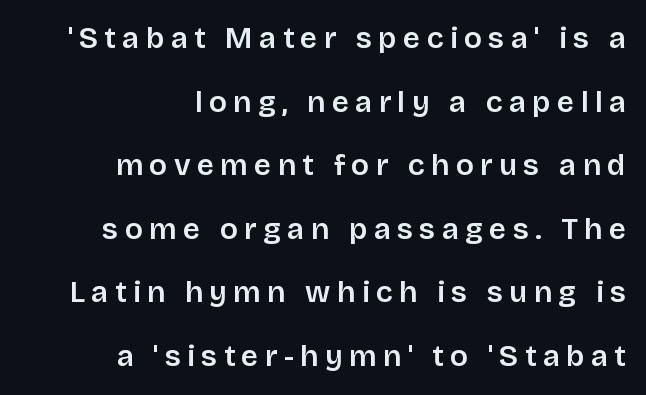
{"serif": "no", "italic": "no", "width": "normal", "stroke_contrast": "low", "x_height": "large", "monospaced": "no", "underline": "no", "align": "right", "line_spacing": "loose", "line_spacing_ratio": 2.12, "letter_spacing": "wide", "letter_spacing_em": 0.21, "glyph_px": 30}
